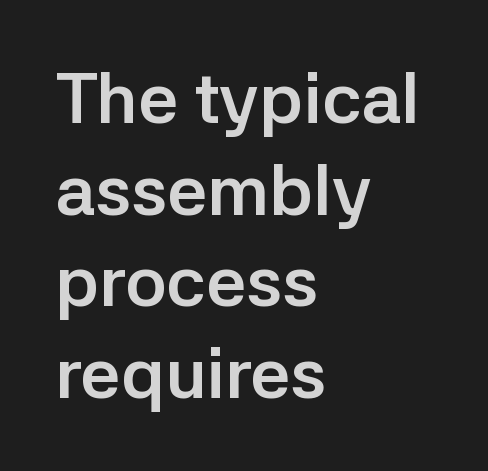
Q: Is the text bold? A: Yes.
Q: Is the text italic (slanted)? A: No, it is upright.
Q: Is the typeface a serif or a sans-serif typeface? A: Sans-serif.
Q: Is the text underlined? A: No.
Q: How is the paragraph aligned? A: Left-aligned.
Q: Is the spacing between letters normal or unusually wide? A: Normal.
Q: Is the spacing between lines tight, normal or loose? A: Normal.
Q: Width (condensed, normal, or wide)? A: Normal.
Q: Stroke contrast? A: Low.
Q: x-height? A: Medium.
Q: Monospaced? A: No.
